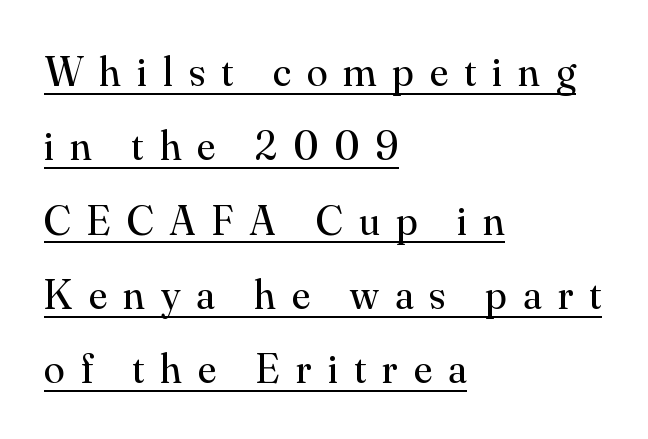
Q: Is the text bold? A: No.
Q: Is the text italic (slanted)? A: No, it is upright.
Q: Is the typeface a serif or a sans-serif typeface? A: Serif.
Q: Is the text underlined? A: Yes.
Q: How is the paragraph aligned? A: Left-aligned.
Q: Is the spacing between letters normal or unusually wide? A: Unusually wide.
Q: Width (condensed, normal, or wide)? A: Normal.
Q: Stroke contrast? A: Medium.
Q: x-height? A: Small.
Q: Monospaced? A: No.
